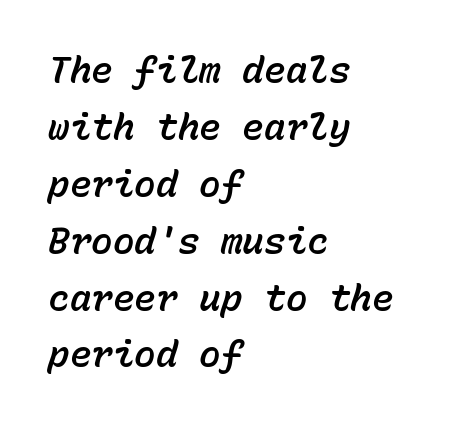
Layout note: lines flush left. Words appear dense and cohesive because spacing is normal. The vertical gap from one line to the next is medium. Words float on clear page, feet unadorned. Does the lettering tilt? It does — this is italic.
